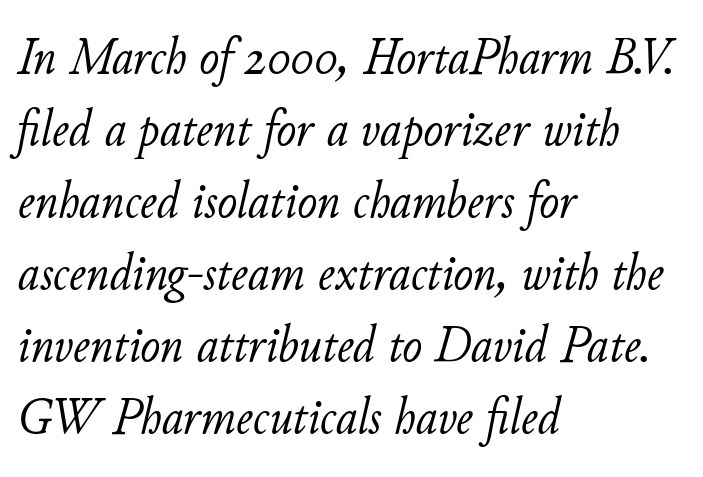
Q: Is the text bold? A: No.
Q: Is the text italic (slanted)? A: Yes, it leans right by about 11 degrees.
Q: Is the text underlined? A: No.
Q: How is the paragraph aligned? A: Left-aligned.
Q: Is the spacing between letters normal or unusually wide? A: Normal.
Q: Is the spacing between lines tight, normal or loose? A: Normal.
Q: Width (condensed, normal, or wide)? A: Normal.
Q: Stroke contrast? A: Low.
Q: x-height? A: Small.
Q: Monospaced? A: No.
